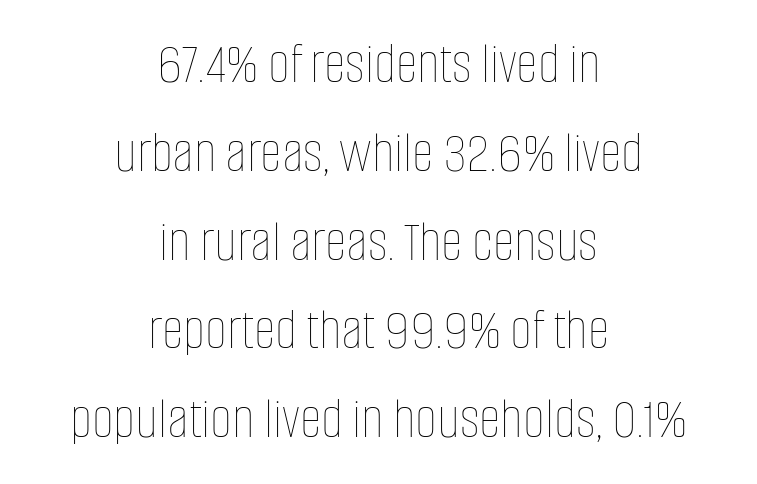
This rendering leaves character spacing at its baseline value. The compositor balanced each line on the midline. The weight would be labelled regular, book, light, or lighter still. Proportional: the letters do not fall into vertical columns.
